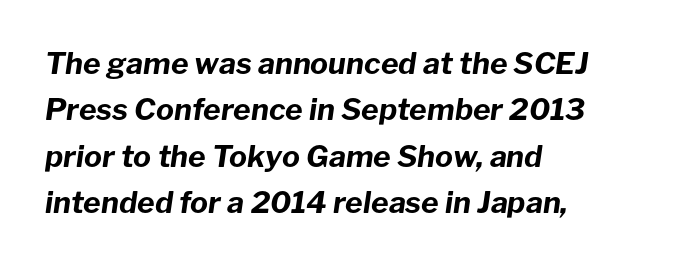
Q: Is the text bold? A: Yes.
Q: Is the text italic (slanted)? A: Yes, it leans right by about 8 degrees.
Q: Is the text underlined? A: No.
Q: How is the paragraph aligned? A: Left-aligned.
Q: Is the spacing between letters normal or unusually wide? A: Normal.
Q: Is the spacing between lines tight, normal or loose? A: Normal.
Q: Width (condensed, normal, or wide)? A: Normal.
Q: Stroke contrast? A: Low.
Q: x-height? A: Medium.
Q: Monospaced? A: No.
